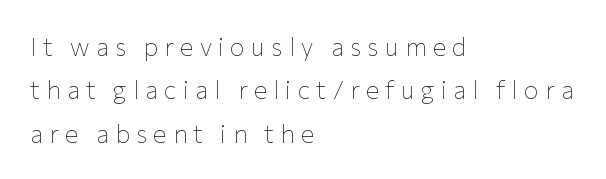
{"italic": "no", "bold": "no", "underline": "no", "align": "left", "line_spacing_ratio": 1.74, "letter_spacing": "wide", "letter_spacing_em": 0.25, "glyph_px": 25}
